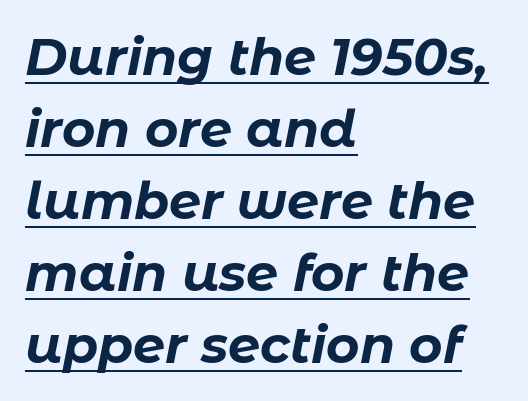
The image shows 51 px bold type, italic (leaning right); set left-aligned, normal line spacing (1.41x), normal letter spacing, underlined; low stroke contrast and a medium x-height.
